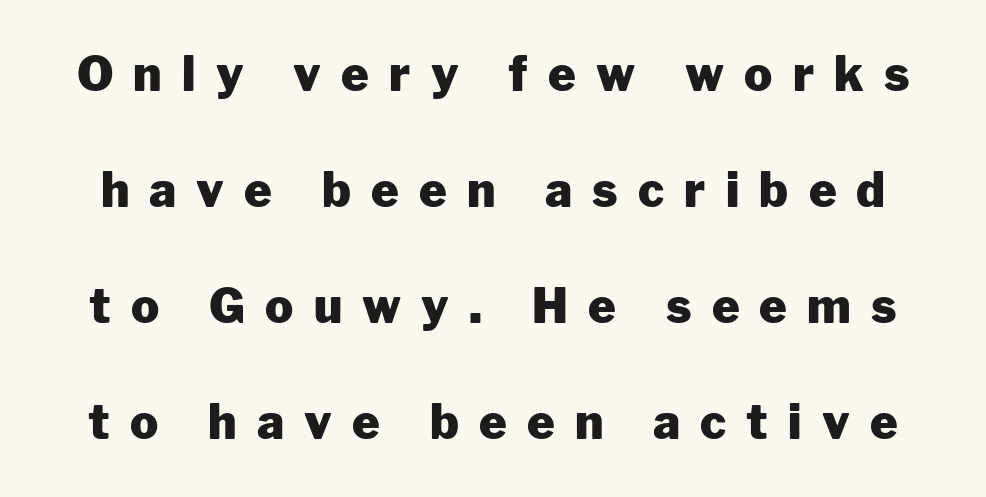
{"serif": "no", "italic": "no", "bold": "yes", "weight": "heavy", "width": "normal", "stroke_contrast": "low", "x_height": "medium", "monospaced": "no", "underline": "no", "line_spacing": "loose", "line_spacing_ratio": 2.47, "letter_spacing": "wide", "letter_spacing_em": 0.43, "glyph_px": 47}
